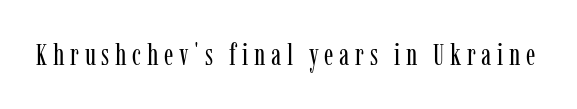
Q: Is the text bold? A: No.
Q: Is the text italic (slanted)? A: No, it is upright.
Q: Is the typeface a serif or a sans-serif typeface? A: Serif.
Q: Is the text underlined? A: No.
Q: Width (condensed, normal, or wide)? A: Condensed.
Q: Stroke contrast? A: Low.
Q: x-height? A: Medium.
Q: Monospaced? A: No.
